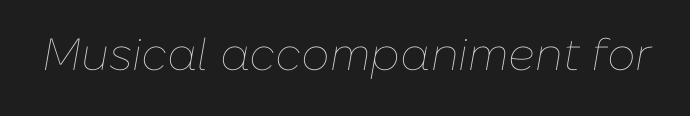
The image shows 45 px thin type, italic (leaning right); set normal letter spacing, not underlined; low stroke contrast and a medium x-height.
